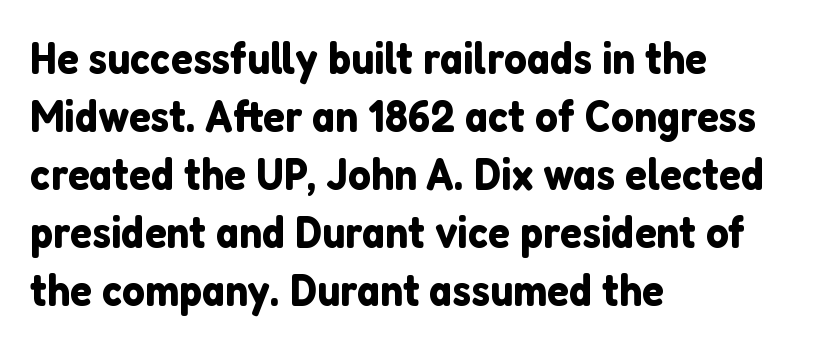
The image shows 45 px sans-serif type, upright; set left-aligned, normal line spacing (1.29x), normal letter spacing, not underlined; low stroke contrast and a medium x-height.
